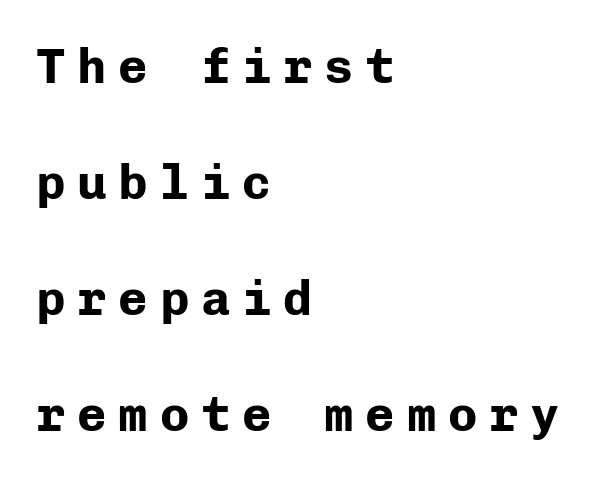
{"serif": "no", "italic": "no", "bold": "yes", "weight": "bold", "width": "normal", "stroke_contrast": "low", "x_height": "medium", "monospaced": "yes", "underline": "no", "align": "left", "line_spacing": "loose", "line_spacing_ratio": 2.37, "letter_spacing": "wide", "letter_spacing_em": 0.24, "glyph_px": 49}
